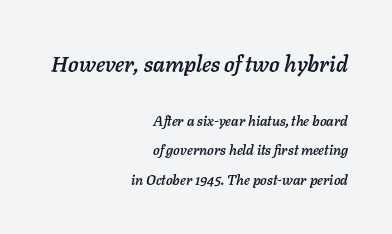
Visually, the top section dominates because its glyphs are scaled up. This sample uses plain, unmodified letter spacing. The lines are spread far apart with generous leading. Words float on clear page, feet unadorned.
